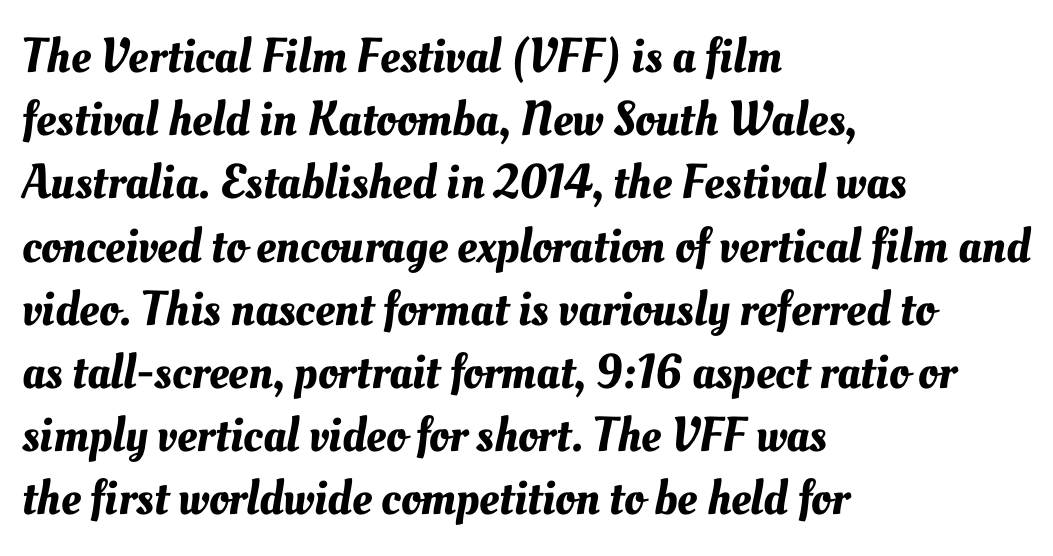
The image shows 49 px text type; set left-aligned, normal line spacing (1.29x), normal letter spacing, not underlined; medium stroke contrast and a small x-height.
